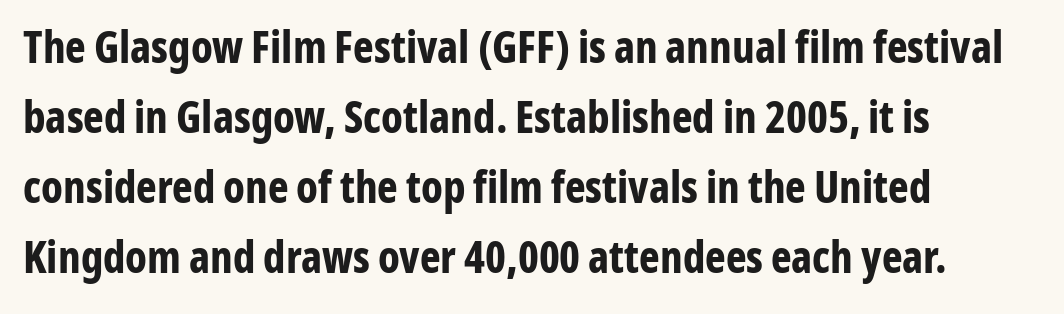
Decoration check: the copy has no underline. Baseline-to-baseline distance is the conventional proportion of letter height. You'd pick this weight for a headline — it's a proper bold. This rendering leaves character spacing at its baseline value.
